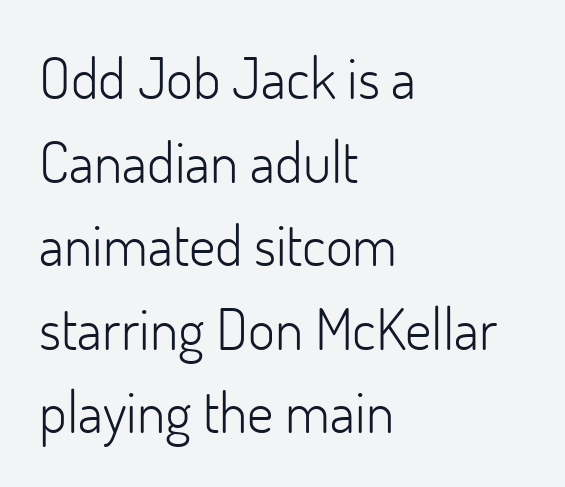
The image shows 58 px light sans-serif type, upright; set left-aligned, normal line spacing (1.44x), normal letter spacing, not underlined; low stroke contrast and a small x-height.
